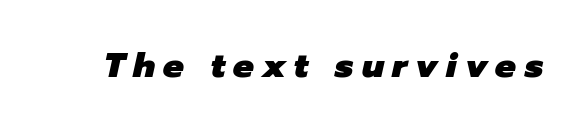
The image shows 35 px heavy type, italic (leaning right); set unusually wide letter spacing (+0.23 em), not underlined; low stroke contrast and a medium x-height.
